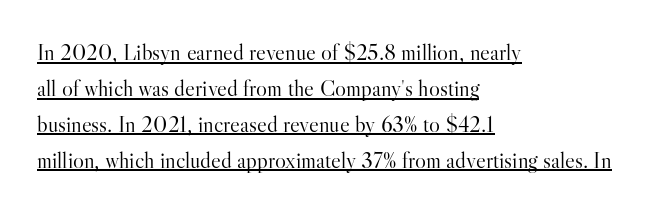
{"italic": "no", "bold": "no", "underline": "yes", "align": "left", "line_spacing": "normal", "line_spacing_ratio": 1.56, "letter_spacing": "normal", "letter_spacing_em": 0.0, "glyph_px": 23}
